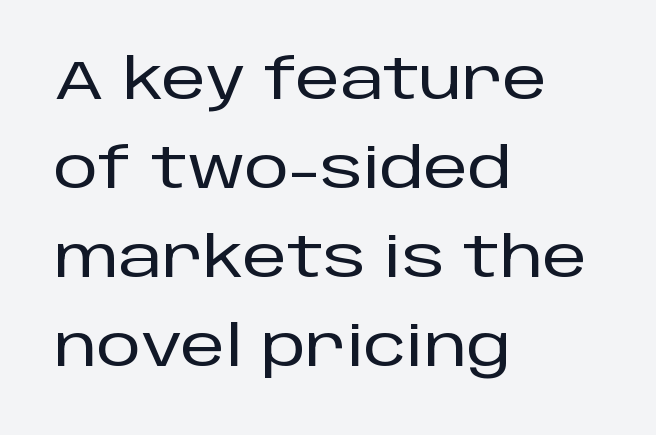
{"serif": "no", "italic": "no", "width": "normal", "stroke_contrast": "low", "x_height": "large", "monospaced": "no", "underline": "no", "align": "left", "line_spacing": "normal", "line_spacing_ratio": 1.59, "letter_spacing": "normal", "letter_spacing_em": 0.0, "glyph_px": 56}
